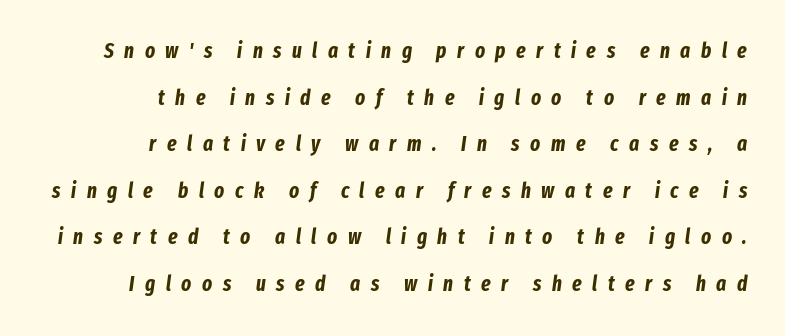
The ragged edge is on the left, which tells us the setting is flush right. The tracking jumps out immediately: characters are airy and widely separated. Airy leading. Lines of text with bare space underneath. Set as a true bold cut, around the 700 mark. Would a proofreader flag this as italicized? Yes.
